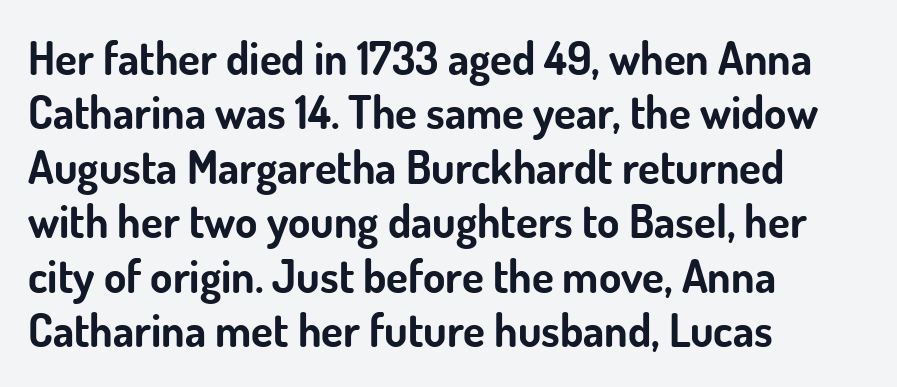
Q: Is the text bold? A: Yes.
Q: Is the text italic (slanted)? A: No, it is upright.
Q: Is the typeface a serif or a sans-serif typeface? A: Sans-serif.
Q: Is the text underlined? A: No.
Q: How is the paragraph aligned? A: Left-aligned.
Q: Is the spacing between letters normal or unusually wide? A: Normal.
Q: Width (condensed, normal, or wide)? A: Normal.
Q: Stroke contrast? A: Low.
Q: x-height? A: Small.
Q: Monospaced? A: No.
